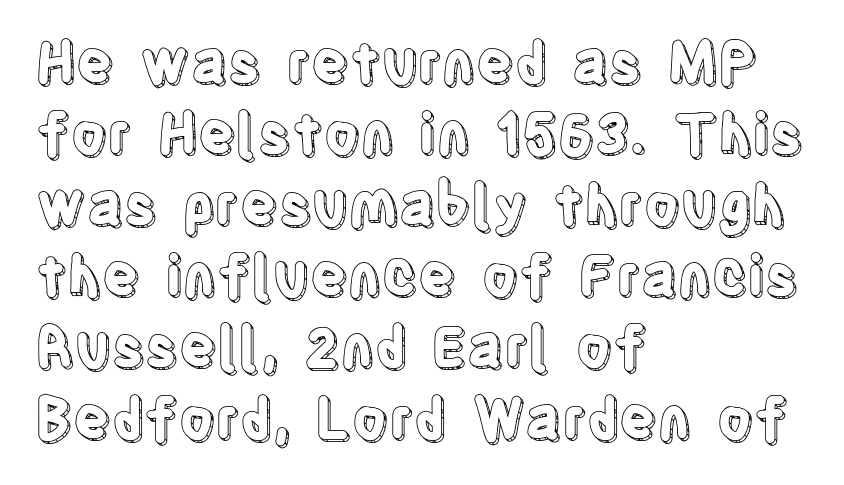
Q: Is the text italic (slanted)? A: No, it is upright.
Q: Is the text underlined? A: No.
Q: How is the paragraph aligned? A: Left-aligned.
Q: Is the spacing between letters normal or unusually wide? A: Normal.
Q: Is the spacing between lines tight, normal or loose? A: Normal.
Q: Width (condensed, normal, or wide)? A: Condensed.
Q: x-height? A: Large.
Q: Monospaced? A: No.
